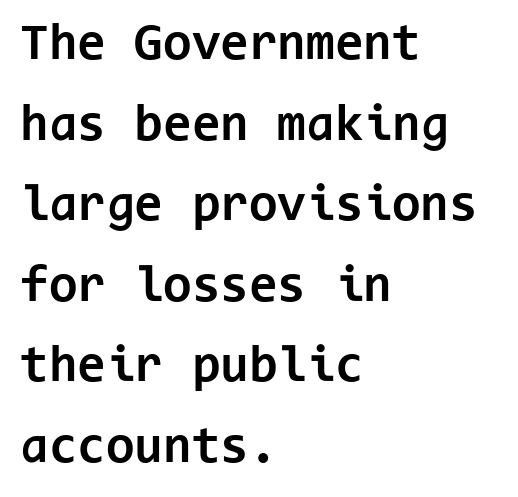
Q: Is the text bold? A: Yes.
Q: Is the text italic (slanted)? A: No, it is upright.
Q: Is the typeface a serif or a sans-serif typeface? A: Sans-serif.
Q: Is the text underlined? A: No.
Q: How is the paragraph aligned? A: Left-aligned.
Q: Is the spacing between letters normal or unusually wide? A: Normal.
Q: Is the spacing between lines tight, normal or loose? A: Normal.
Q: Width (condensed, normal, or wide)? A: Normal.
Q: Stroke contrast? A: Low.
Q: x-height? A: Medium.
Q: Monospaced? A: Yes.
